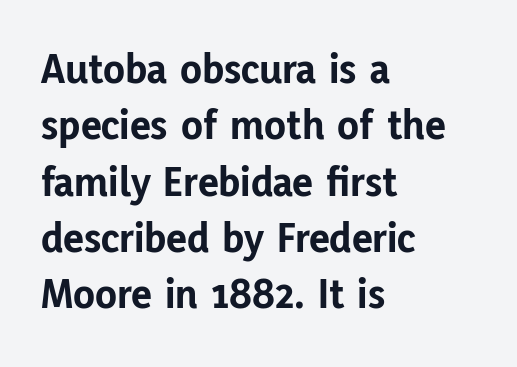
{"serif": "no", "italic": "no", "bold": "yes", "weight": "bold", "width": "normal", "stroke_contrast": "low", "x_height": "medium", "monospaced": "no", "underline": "no", "align": "left", "line_spacing": "normal", "line_spacing_ratio": 1.28, "letter_spacing": "normal", "letter_spacing_em": 0.0, "glyph_px": 44}
